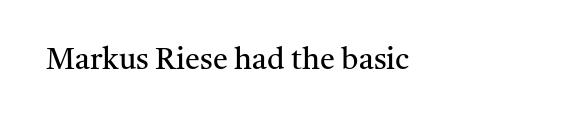
Q: Is the text bold? A: No.
Q: Is the text italic (slanted)? A: No, it is upright.
Q: Is the typeface a serif or a sans-serif typeface? A: Serif.
Q: Is the text underlined? A: No.
Q: How is the paragraph aligned? A: Left-aligned.
Q: Is the spacing between letters normal or unusually wide? A: Normal.
Q: Width (condensed, normal, or wide)? A: Normal.
Q: Stroke contrast? A: Medium.
Q: x-height? A: Medium.
Q: Monospaced? A: No.
